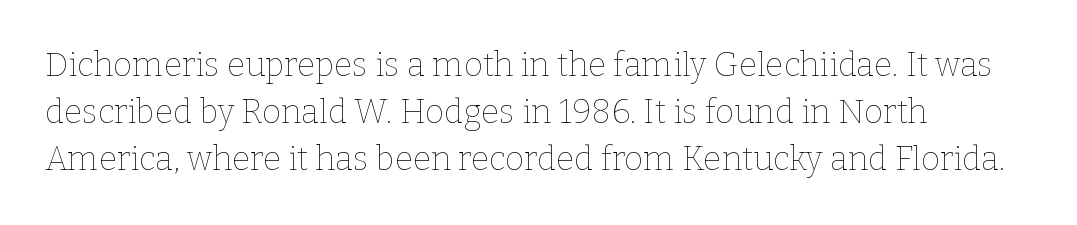
The image shows 33 px thin type, upright; set left-aligned, normal line spacing (1.43x), normal letter spacing, not underlined; low stroke contrast and a medium x-height.
